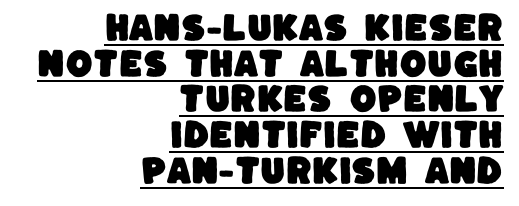
The image shows 31 px sans-serif type; set right-aligned, tight line spacing (1.15x), normal letter spacing, underlined; low stroke contrast and a large x-height.
